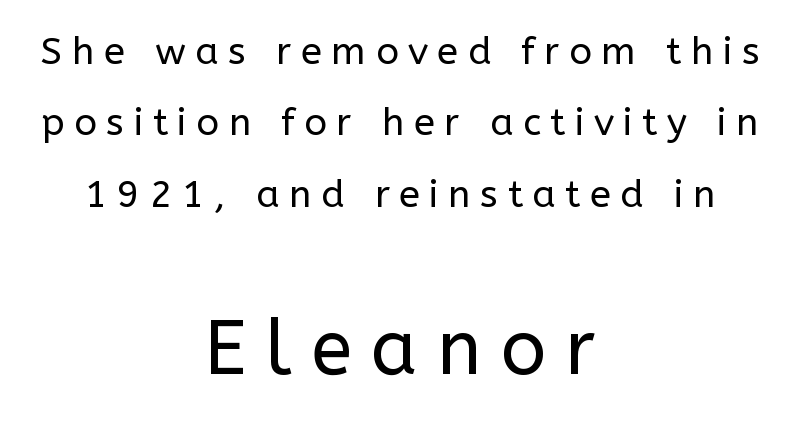
The image shows 76 px regular-weight sans-serif type, upright; set centered, line spacing 1.88x, unusually wide letter spacing (+0.25 em), not underlined; the second (bottom) block is 2.0x larger; low stroke contrast and a medium x-height.
